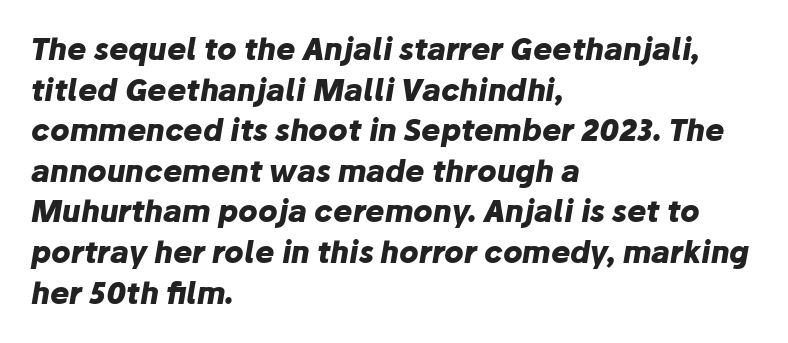
{"italic": "yes", "lean": "right", "slant_degrees": 10, "bold": "yes", "weight": "heavy", "width": "normal", "stroke_contrast": "low", "x_height": "medium", "monospaced": "no", "underline": "no", "align": "left", "line_spacing": "normal", "line_spacing_ratio": 1.4, "letter_spacing": "normal", "letter_spacing_em": 0.0, "glyph_px": 29}
